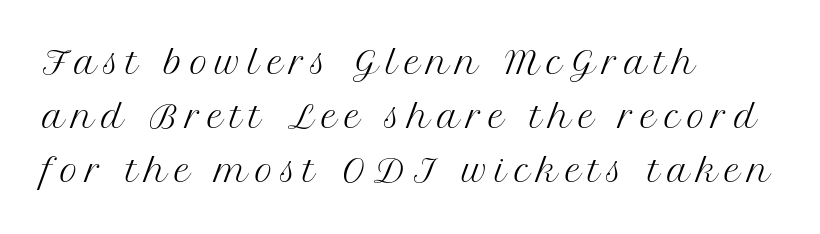
The image shows 31 px regular-weight type; set left-aligned, line spacing 1.75x, unusually wide letter spacing (+0.23 em), not underlined; medium stroke contrast and a medium x-height.
